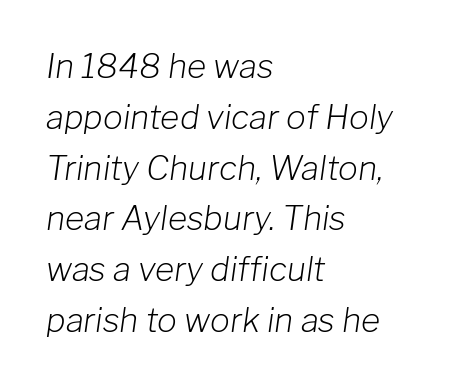
The image shows 33 px light type, italic (leaning right); set left-aligned, normal line spacing (1.54x), normal letter spacing, not underlined; low stroke contrast and a medium x-height.
